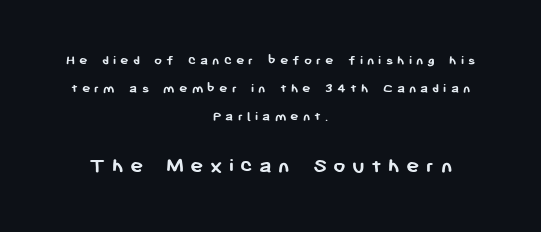
{"italic": "no", "bold": "yes", "underline": "no", "align": "center", "line_spacing": "loose", "line_spacing_ratio": 2.01, "letter_spacing": "wide", "letter_spacing_em": 0.29, "larger_block": "second", "size_ratio": 1.57, "glyph_px": 22}
